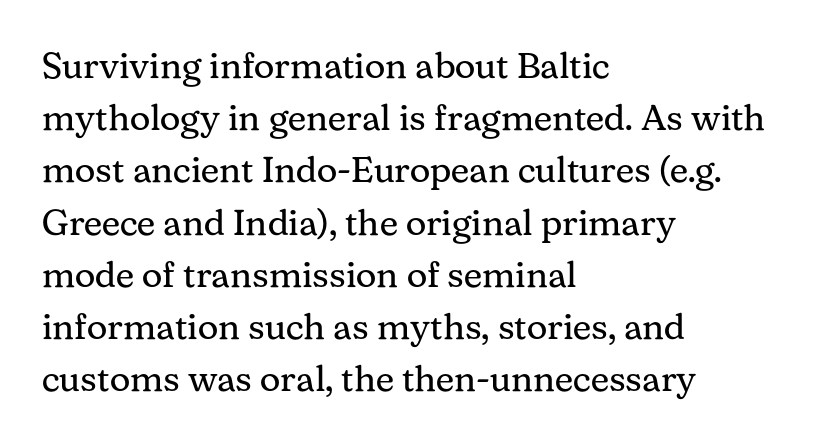
The image shows 36 px regular-weight serif type, upright; set left-aligned, normal line spacing (1.45x), normal letter spacing, not underlined; medium stroke contrast and a medium x-height.
